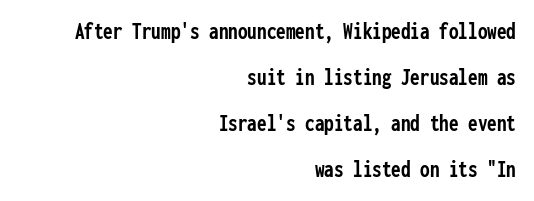
Q: Is the text bold? A: Yes.
Q: Is the text italic (slanted)? A: No, it is upright.
Q: Is the text underlined? A: No.
Q: How is the paragraph aligned? A: Right-aligned.
Q: Is the spacing between letters normal or unusually wide? A: Normal.
Q: Is the spacing between lines tight, normal or loose? A: Loose.
